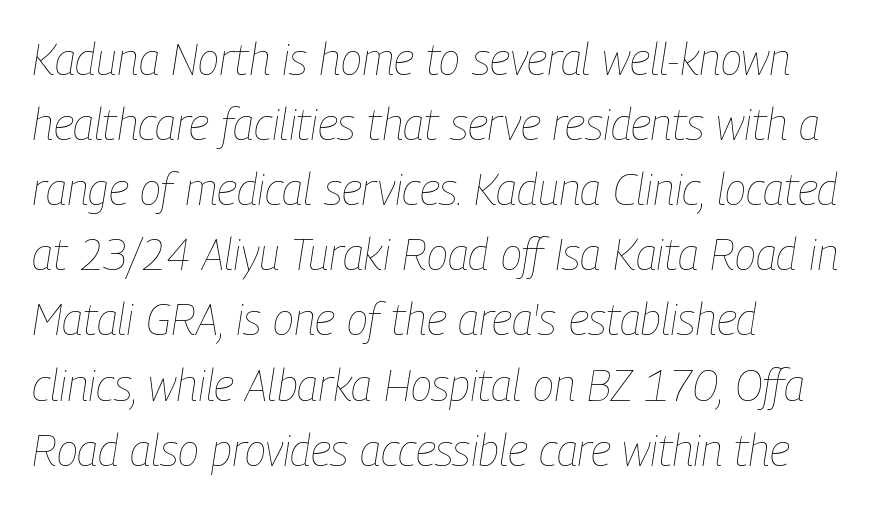
{"italic": "yes", "lean": "right", "slant_degrees": 9, "bold": "no", "weight": "thin", "width": "condensed", "stroke_contrast": "low", "x_height": "medium", "monospaced": "no", "underline": "no", "align": "left", "line_spacing": "normal", "line_spacing_ratio": 1.48, "letter_spacing": "normal", "letter_spacing_em": 0.0, "glyph_px": 44}
